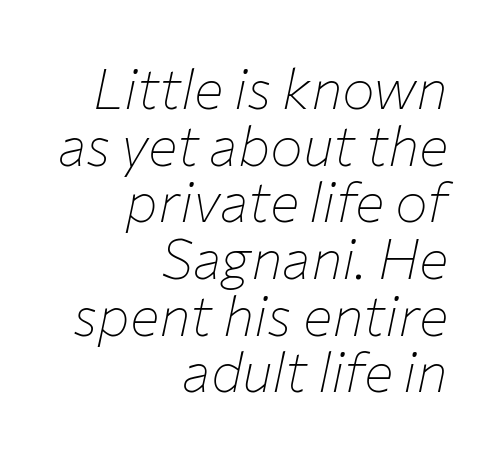
Q: Is the text bold? A: No.
Q: Is the text italic (slanted)? A: Yes, it leans right by about 12 degrees.
Q: Is the text underlined? A: No.
Q: How is the paragraph aligned? A: Right-aligned.
Q: Is the spacing between letters normal or unusually wide? A: Normal.
Q: Is the spacing between lines tight, normal or loose? A: Tight.
Q: Width (condensed, normal, or wide)? A: Normal.
Q: Stroke contrast? A: Low.
Q: x-height? A: Medium.
Q: Monospaced? A: No.
